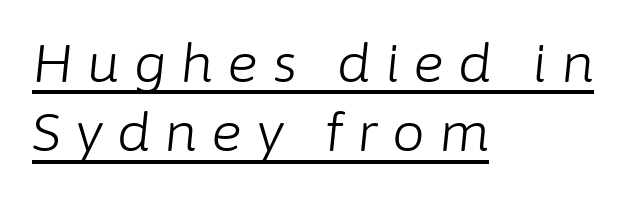
Q: Is the text bold? A: No.
Q: Is the text italic (slanted)? A: Yes, it leans right by about 6 degrees.
Q: Is the text underlined? A: Yes.
Q: How is the paragraph aligned? A: Left-aligned.
Q: Is the spacing between letters normal or unusually wide? A: Unusually wide.
Q: Is the spacing between lines tight, normal or loose? A: Normal.
Q: Width (condensed, normal, or wide)? A: Normal.
Q: Stroke contrast? A: Low.
Q: x-height? A: Medium.
Q: Monospaced? A: No.
